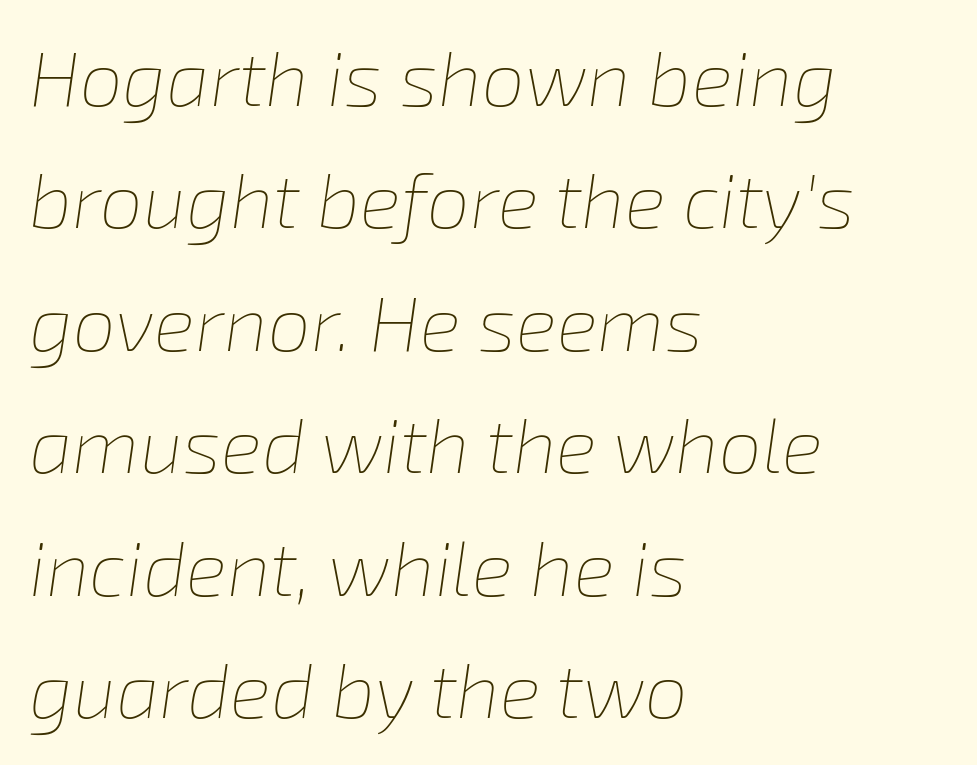
This rendering features lettering with no underline. Vertical spacing — default. The face used here is proportionally spaced, like ordinary book or web type. A light-to-regular cut is what we see here.
